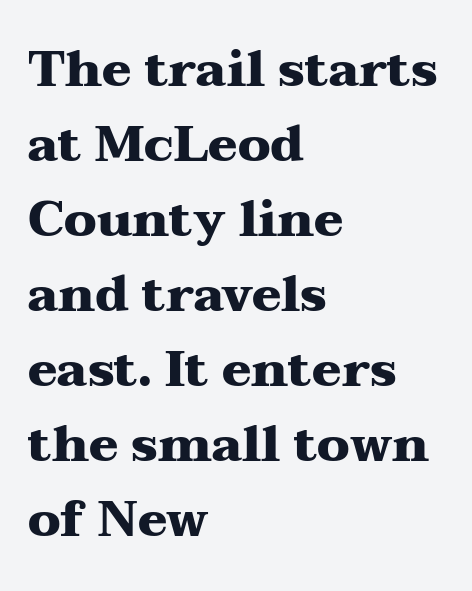
Successive baselines arrive at the customary interval. Rule under the text: the space is simply empty. The font family rendered here belongs to the serif group. In terms of weight, the rendering is a true, heavy bold.
